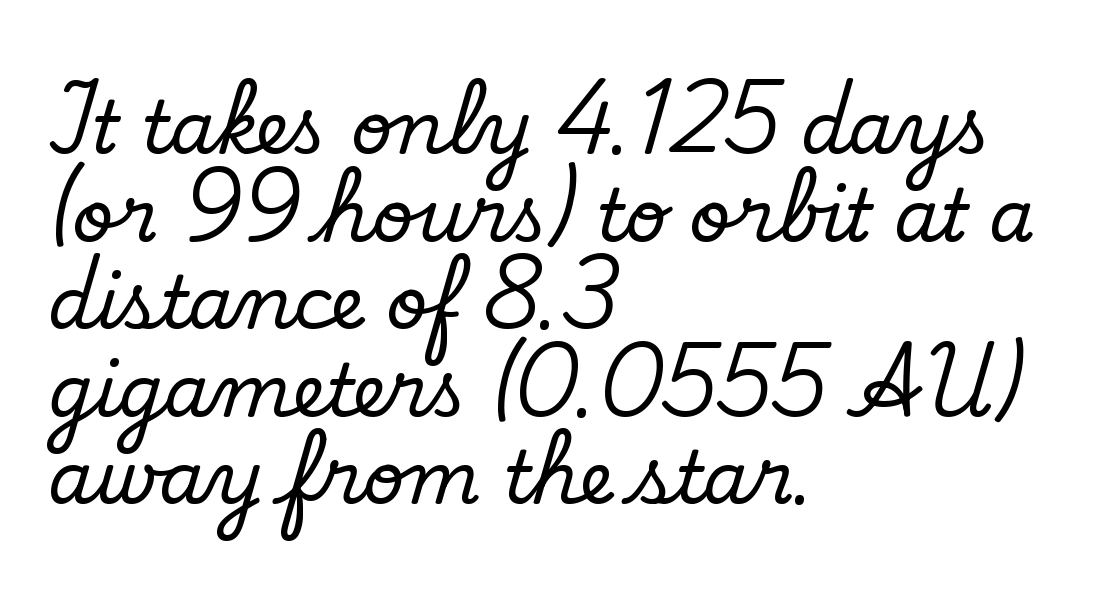
Q: Is the text italic (slanted)? A: Yes.
Q: Is the typeface a serif or a sans-serif typeface? A: Serif.
Q: Is the text underlined? A: No.
Q: How is the paragraph aligned? A: Left-aligned.
Q: Is the spacing between letters normal or unusually wide? A: Normal.
Q: Width (condensed, normal, or wide)? A: Normal.
Q: Stroke contrast? A: Low.
Q: x-height? A: Small.
Q: Monospaced? A: No.
